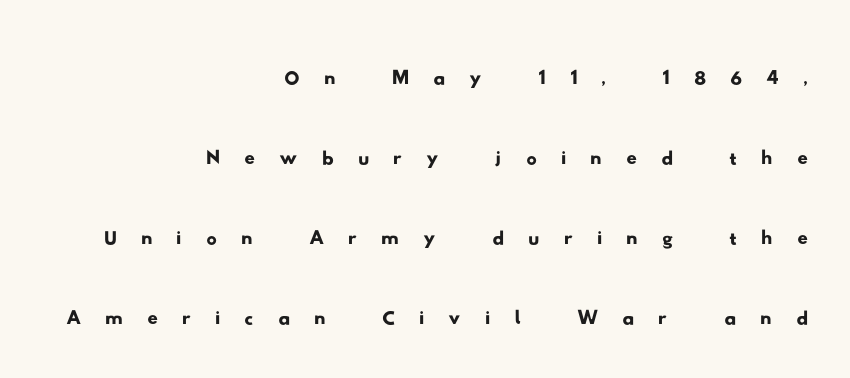
The image shows 52 px wide sans-serif type; set right-aligned, normal line spacing (1.54x), unusually wide letter spacing (+0.46 em), not underlined; low stroke contrast and a small x-height.
